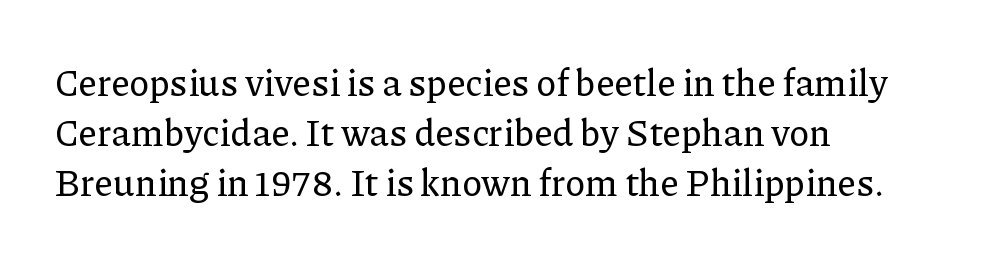
Q: Is the text italic (slanted)? A: No, it is upright.
Q: Is the typeface a serif or a sans-serif typeface? A: Serif.
Q: Is the text underlined? A: No.
Q: How is the paragraph aligned? A: Left-aligned.
Q: Is the spacing between letters normal or unusually wide? A: Normal.
Q: Is the spacing between lines tight, normal or loose? A: Normal.
Q: Width (condensed, normal, or wide)? A: Normal.
Q: Stroke contrast? A: Low.
Q: x-height? A: Medium.
Q: Monospaced? A: No.
